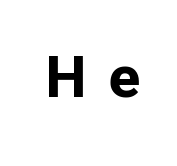
Honestly, the letter spacing is so wide it's the main thing you notice. Heavy-handed strokes throughout: this text is bold. Characters remain perfectly vertical along every line. Regarding serifs, this sample does without them.
